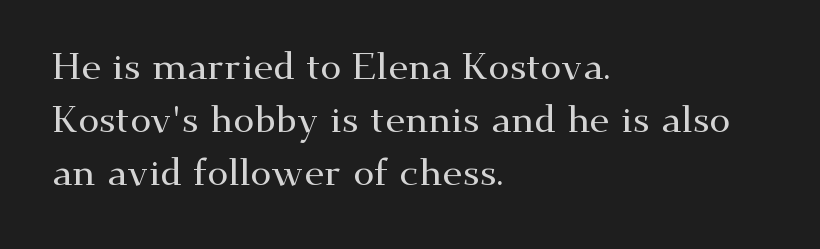
The image shows 38 px wide serif type, upright; set left-aligned, normal line spacing (1.39x), normal letter spacing, not underlined; medium stroke contrast and a small x-height.
